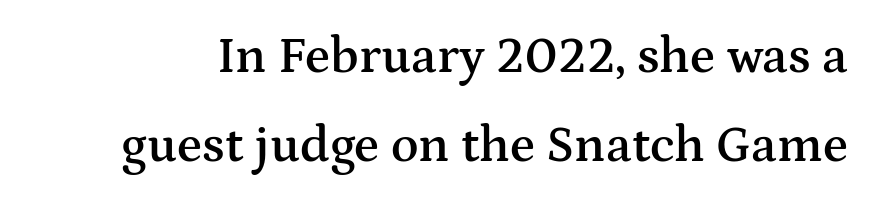
{"serif": "yes", "italic": "no", "bold": "semi", "weight": "semibold", "width": "wide", "stroke_contrast": "medium", "x_height": "medium", "monospaced": "no", "underline": "no", "line_spacing_ratio": 1.74, "letter_spacing": "normal", "letter_spacing_em": 0.0, "glyph_px": 51}
